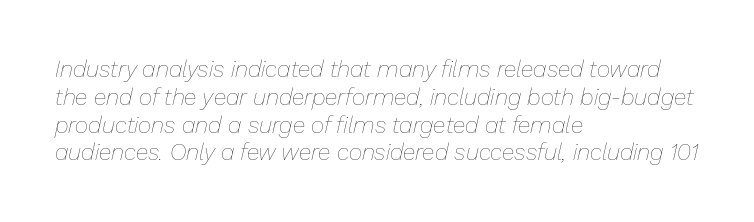
{"italic": "yes", "lean": "right", "slant_degrees": 13, "bold": "no", "underline": "no", "align": "left", "line_spacing_ratio": 1.21, "letter_spacing": "normal", "letter_spacing_em": 0.0, "glyph_px": 23}
